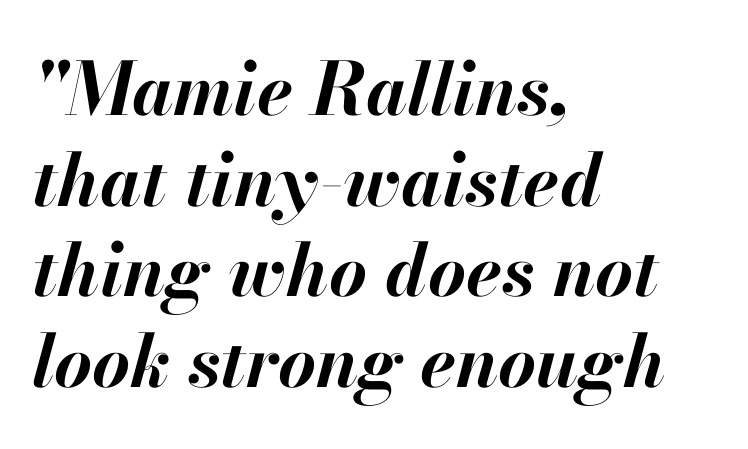
The image shows 73 px bold type, italic (leaning right); set left-aligned, line spacing 1.24x, normal letter spacing, not underlined; high stroke contrast and a small x-height.
